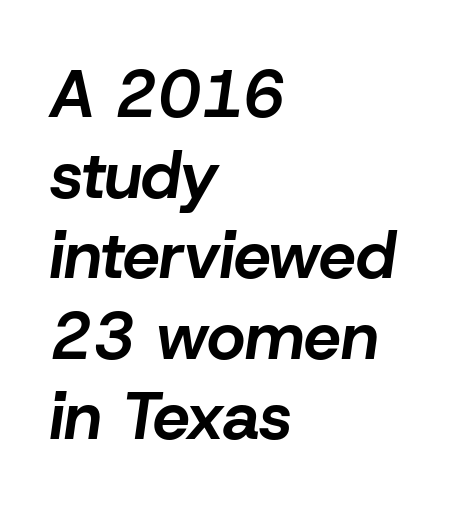
Q: Is the text bold? A: Yes.
Q: Is the text italic (slanted)? A: Yes, it leans right by about 8 degrees.
Q: Is the text underlined? A: No.
Q: How is the paragraph aligned? A: Left-aligned.
Q: Is the spacing between letters normal or unusually wide? A: Normal.
Q: Width (condensed, normal, or wide)? A: Normal.
Q: Stroke contrast? A: Low.
Q: x-height? A: Medium.
Q: Monospaced? A: No.
